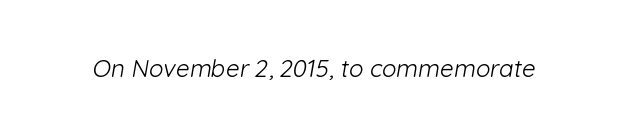
{"bold": "no", "underline": "no", "letter_spacing": "normal", "letter_spacing_em": 0.0, "glyph_px": 24}
